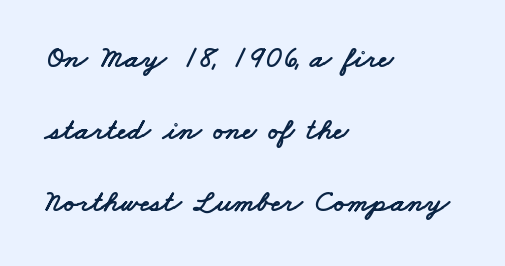
{"serif": "no", "width": "wide", "stroke_contrast": "low", "x_height": "small", "monospaced": "no", "underline": "no", "align": "left", "line_spacing": "loose", "line_spacing_ratio": 2.32, "letter_spacing": "normal", "letter_spacing_em": 0.0, "glyph_px": 31}
